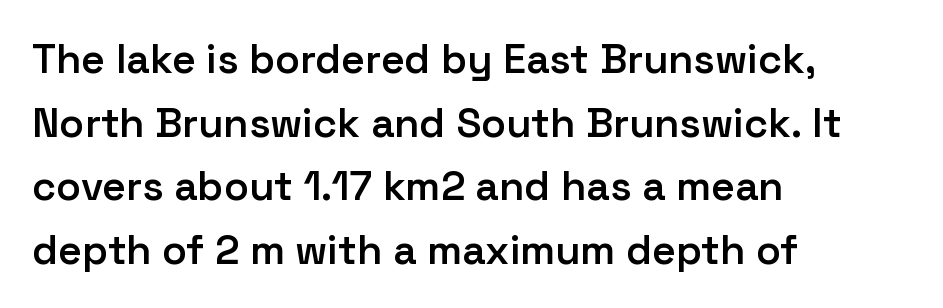
{"serif": "no", "italic": "no", "bold": "semi", "weight": "semibold", "width": "normal", "stroke_contrast": "low", "x_height": "medium", "monospaced": "no", "underline": "no", "align": "left", "line_spacing": "normal", "line_spacing_ratio": 1.55, "letter_spacing": "normal", "letter_spacing_em": 0.0, "glyph_px": 41}
